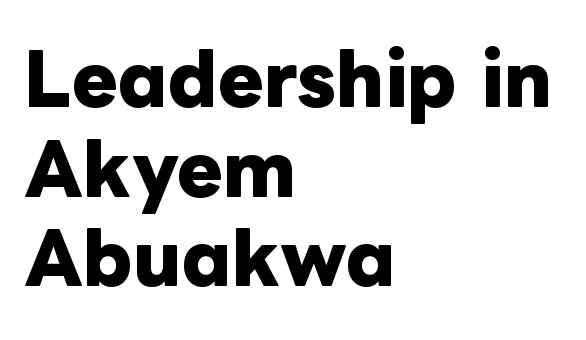
{"italic": "no", "bold": "yes", "weight": "heavy", "width": "normal", "stroke_contrast": "low", "x_height": "medium", "monospaced": "no", "underline": "no", "align": "left", "line_spacing": "normal", "line_spacing_ratio": 1.3, "letter_spacing": "normal", "letter_spacing_em": 0.0, "glyph_px": 69}
